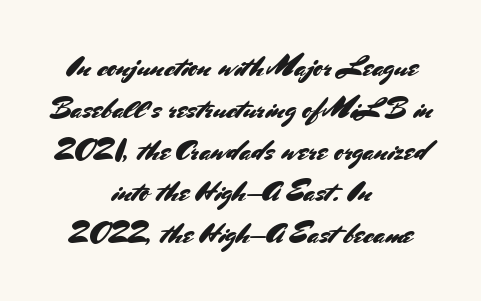
{"serif": "no", "width": "normal", "stroke_contrast": "medium", "x_height": "small", "monospaced": "no", "underline": "no", "align": "center", "line_spacing": "normal", "line_spacing_ratio": 1.44, "letter_spacing": "normal", "letter_spacing_em": 0.0, "glyph_px": 29}
